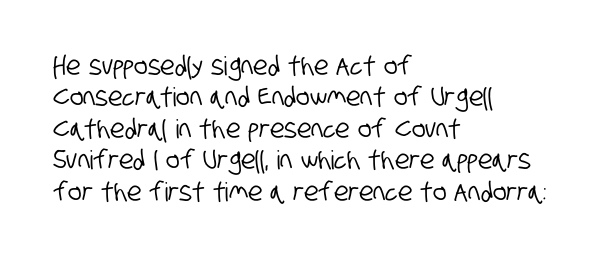
Q: Is the text underlined? A: No.
Q: How is the paragraph aligned? A: Left-aligned.
Q: Is the spacing between letters normal or unusually wide? A: Normal.
